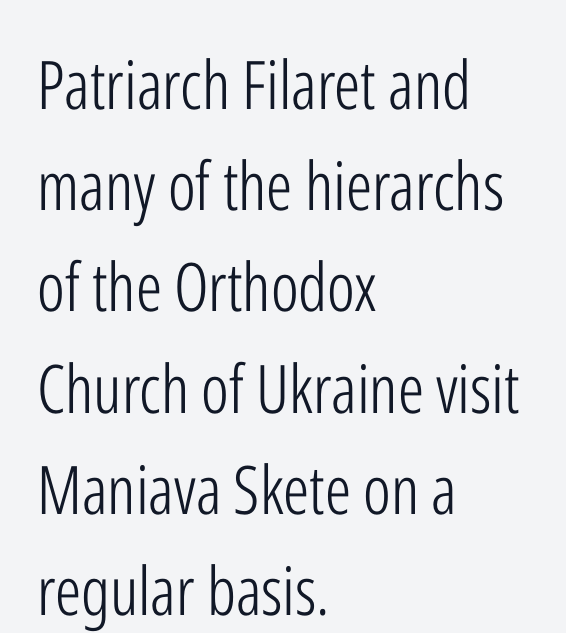
The image shows 67 px light, condensed sans-serif type, upright; set left-aligned, normal line spacing (1.51x), normal letter spacing, not underlined; low stroke contrast and a medium x-height.
